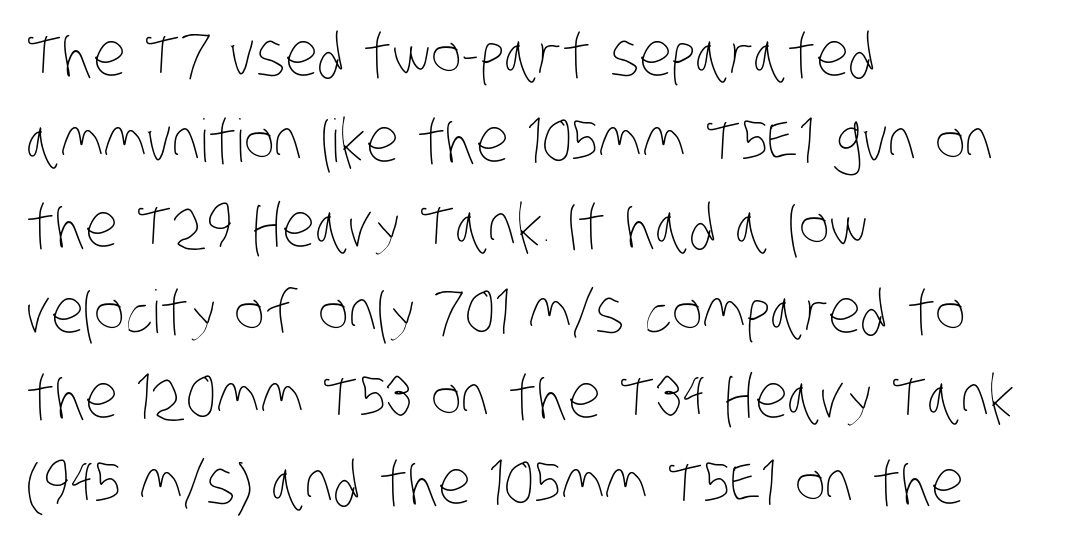
Weight: in the light-to-regular range. The passage shown has conventional tracking throughout. The space beneath each line is pristine and unruled. The face used here is proportionally spaced, like ordinary book or web type.
